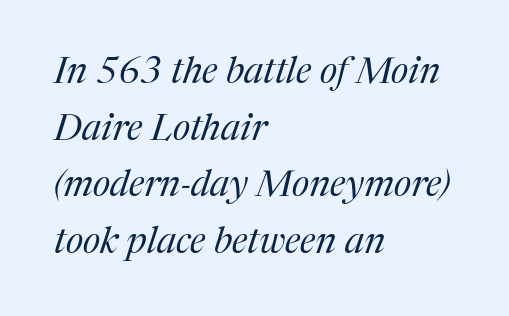
The image shows 37 px regular-weight serif type, italic (leaning right); set left-aligned, normal line spacing (1.53x), normal letter spacing, not underlined; medium stroke contrast and a medium x-height.
